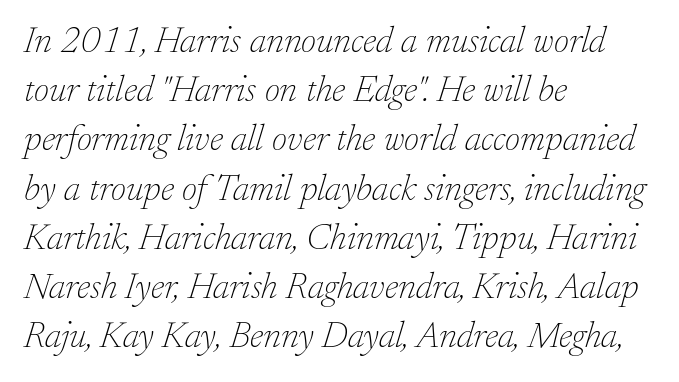
{"serif": "yes", "italic": "yes", "lean": "right", "slant_degrees": 17, "bold": "no", "weight": "thin", "width": "normal", "stroke_contrast": "low", "x_height": "small", "monospaced": "no", "underline": "no", "align": "left", "line_spacing": "normal", "line_spacing_ratio": 1.33, "letter_spacing": "normal", "letter_spacing_em": 0.0, "glyph_px": 37}
